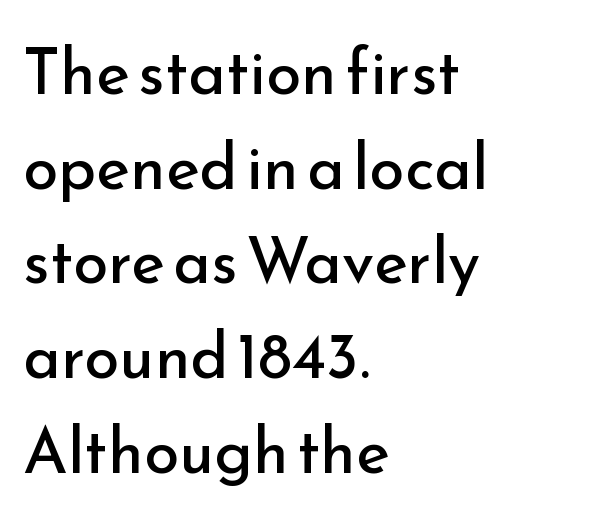
{"serif": "no", "italic": "no", "bold": "no", "weight": "regular", "width": "normal", "stroke_contrast": "low", "x_height": "small", "monospaced": "no", "underline": "no", "align": "left", "line_spacing": "normal", "line_spacing_ratio": 1.48, "letter_spacing": "normal", "letter_spacing_em": 0.0, "glyph_px": 64}
